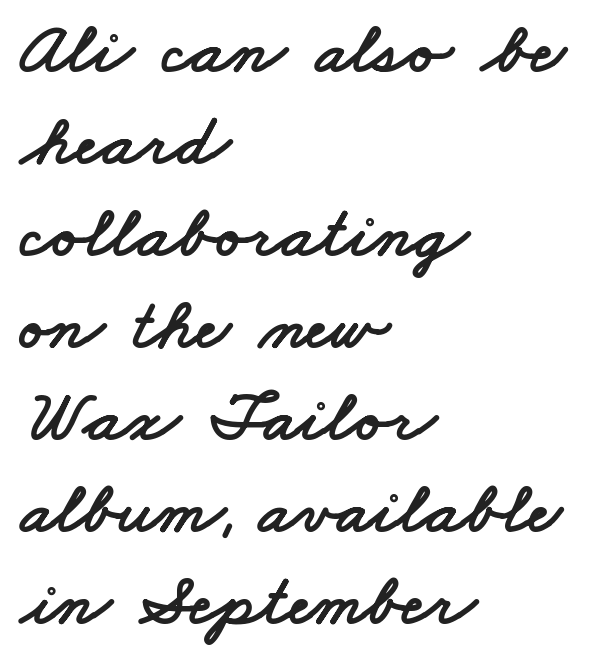
{"serif": "no", "width": "wide", "stroke_contrast": "low", "x_height": "small", "monospaced": "no", "underline": "no", "align": "left", "line_spacing": "normal", "line_spacing_ratio": 1.26, "letter_spacing": "normal", "letter_spacing_em": 0.0, "glyph_px": 73}
